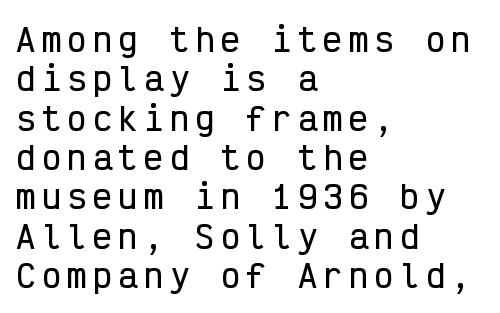
Q: Is the text italic (slanted)? A: No, it is upright.
Q: Is the typeface a serif or a sans-serif typeface? A: Sans-serif.
Q: Is the text underlined? A: No.
Q: How is the paragraph aligned? A: Left-aligned.
Q: Is the spacing between letters normal or unusually wide? A: Unusually wide.
Q: Width (condensed, normal, or wide)? A: Condensed.
Q: Stroke contrast? A: Low.
Q: x-height? A: Medium.
Q: Monospaced? A: Yes.
